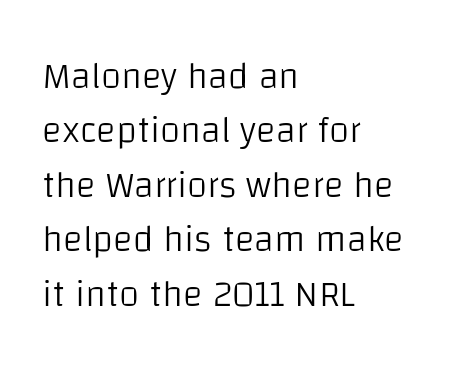
The image shows 37 px light sans-serif type, upright; set left-aligned, normal line spacing (1.47x), normal letter spacing, not underlined; low stroke contrast and a large x-height.
